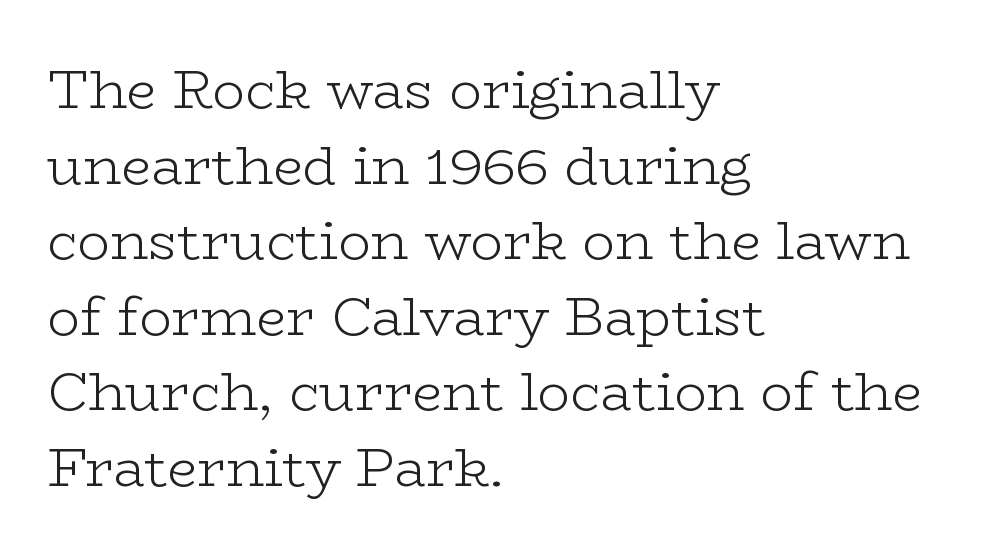
The image shows 54 px light, wide serif type, upright; set left-aligned, normal line spacing (1.4x), normal letter spacing, not underlined; low stroke contrast and a medium x-height.
